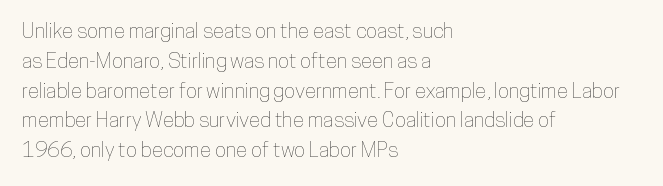
The image shows 21 px text type, upright; set left-aligned, normal line spacing (1.42x), normal letter spacing, not underlined.
